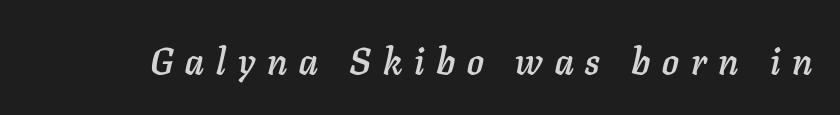
{"italic": "yes", "lean": "right", "slant_degrees": 11, "width": "normal", "stroke_contrast": "low", "x_height": "medium", "monospaced": "no", "underline": "no", "letter_spacing": "wide", "letter_spacing_em": 0.32, "glyph_px": 37}
